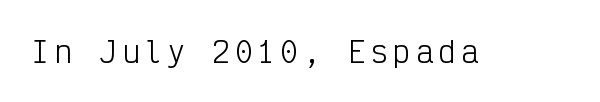
Note the uniform advance width — an 'i' takes as much space as an 'm'. Is the stroke heavy? The answer is a plain regular-or-lighter. In terms of posture, this sample is upright. Check under the words: just untouched page. Examine the stroke ends and you'll find no serifs.
